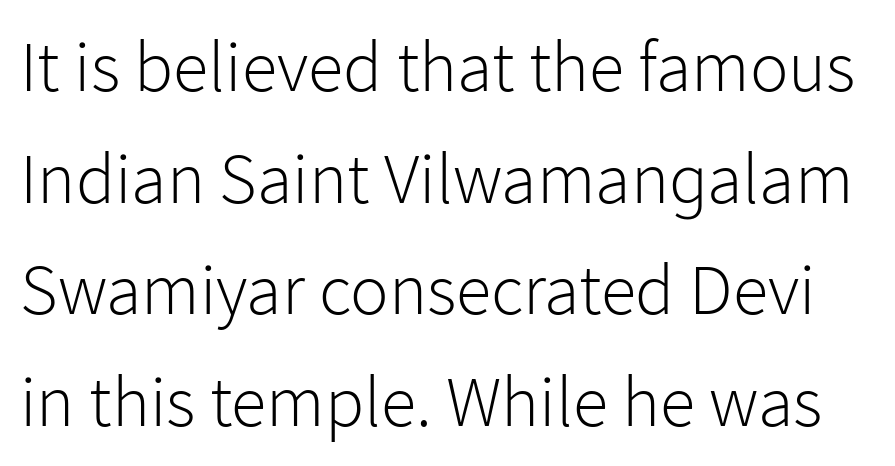
The image shows 72 px light sans-serif type, upright; set normal line spacing (1.55x), normal letter spacing, not underlined; low stroke contrast and a medium x-height.
